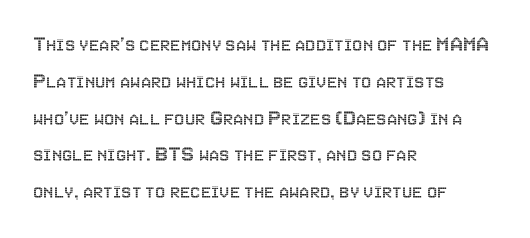
The image shows 23 px text type, upright; set left-aligned, normal line spacing (1.6x), normal letter spacing, not underlined.
